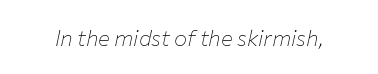
Compared with typical body copy, the letter spacing here is the same. Style check: oblique. Stems here are at most as thick as an everyday book face. Bare-footed words on every line.
